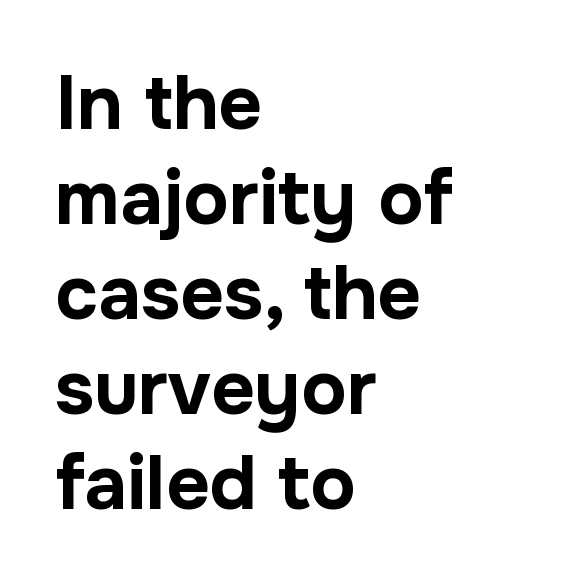
The image shows 76 px bold sans-serif type, upright; set left-aligned, normal line spacing (1.25x), normal letter spacing, not underlined; low stroke contrast and a medium x-height.
